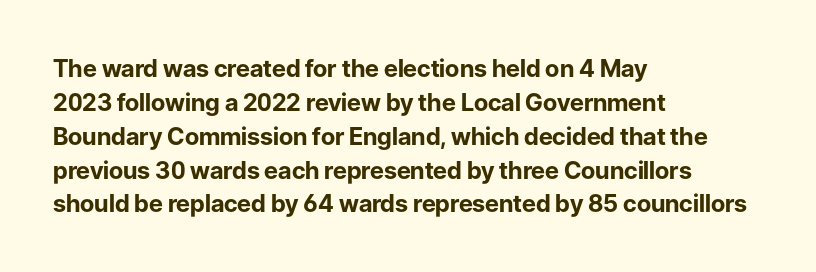
{"italic": "no", "bold": "yes", "underline": "no", "align": "left", "line_spacing": "normal", "line_spacing_ratio": 1.41, "letter_spacing": "normal", "letter_spacing_em": 0.0, "glyph_px": 24}
